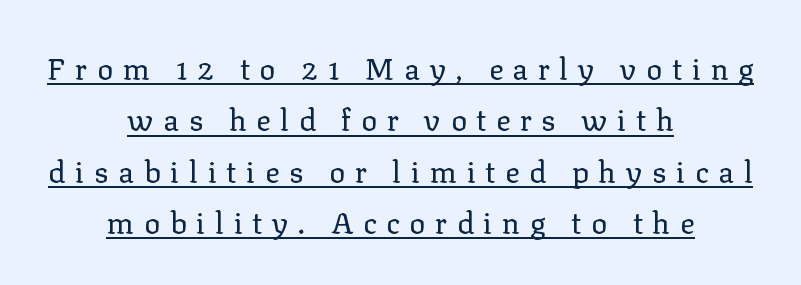
Q: Is the text bold? A: No.
Q: Is the text italic (slanted)? A: No, it is upright.
Q: Is the typeface a serif or a sans-serif typeface? A: Serif.
Q: Is the text underlined? A: Yes.
Q: How is the paragraph aligned? A: Centered.
Q: Is the spacing between letters normal or unusually wide? A: Unusually wide.
Q: Width (condensed, normal, or wide)? A: Normal.
Q: Stroke contrast? A: Low.
Q: x-height? A: Medium.
Q: Monospaced? A: No.
